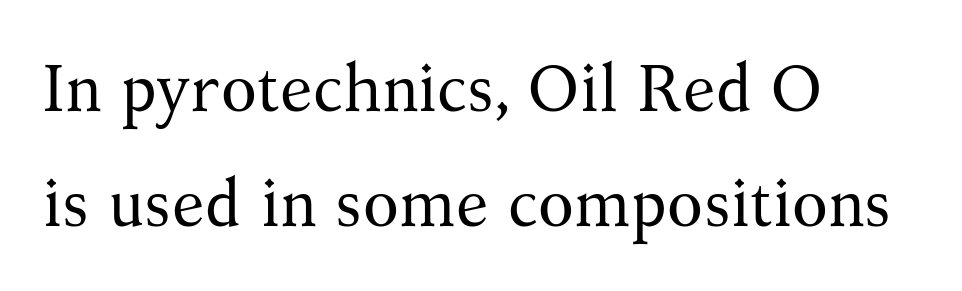
The image shows 66 px regular-weight serif type, upright; set left-aligned, line spacing 1.75x, normal letter spacing, not underlined; medium stroke contrast and a medium x-height.
